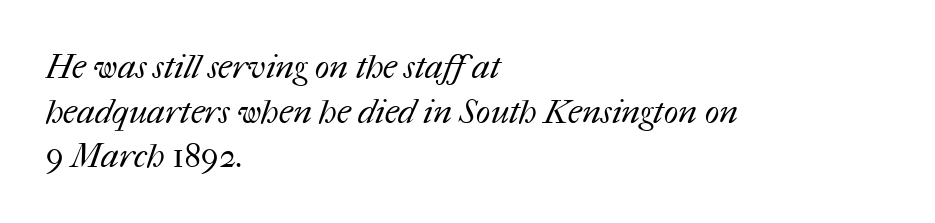
{"bold": "no", "weight": "regular", "width": "normal", "stroke_contrast": "medium", "x_height": "medium", "monospaced": "no", "underline": "no", "align": "left", "line_spacing": "normal", "line_spacing_ratio": 1.31, "letter_spacing": "normal", "letter_spacing_em": 0.0, "glyph_px": 34}
